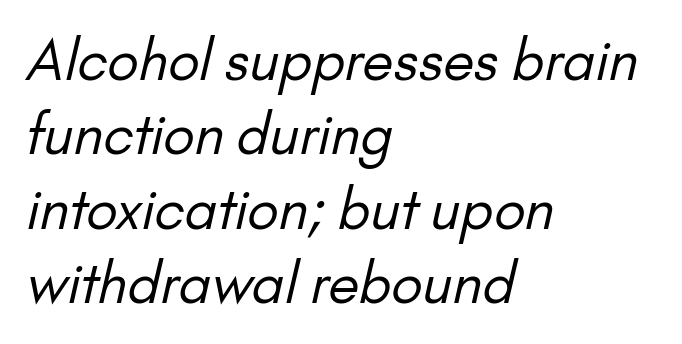
{"serif": "no", "bold": "no", "weight": "regular", "width": "normal", "stroke_contrast": "low", "x_height": "small", "monospaced": "no", "underline": "no", "align": "left", "line_spacing": "normal", "line_spacing_ratio": 1.33, "letter_spacing": "normal", "letter_spacing_em": 0.0, "glyph_px": 56}
